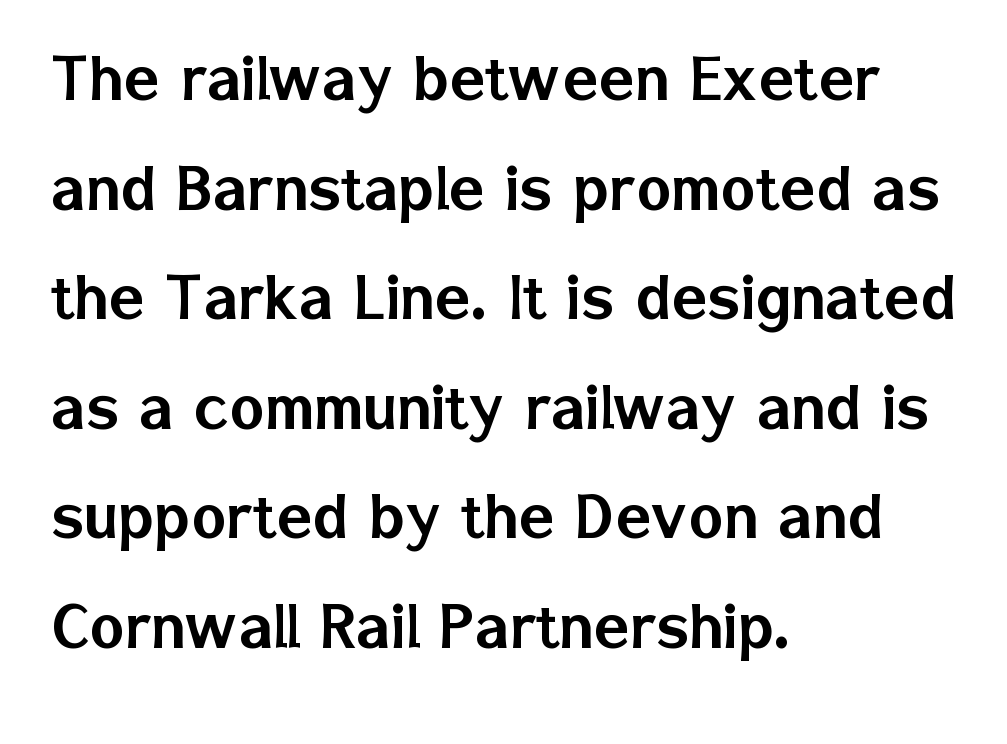
{"serif": "no", "italic": "no", "width": "normal", "stroke_contrast": "low", "x_height": "medium", "monospaced": "no", "underline": "no", "align": "left", "line_spacing": "normal", "line_spacing_ratio": 1.48, "letter_spacing": "normal", "letter_spacing_em": 0.0, "glyph_px": 74}
